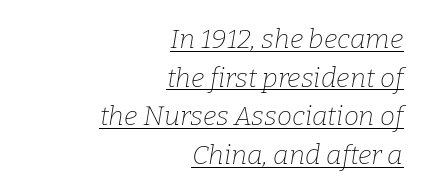
Is this a heavy cut? Hardly; it is regular or lighter. In terms of leading, this rendering sits right in the middle. Teacher's note: observe the even right margin — that is flush-right alignment. Underlined type. This sample uses an oblique cut, with every glyph tilted off the vertical. Caption: standard tracking, unaltered.
